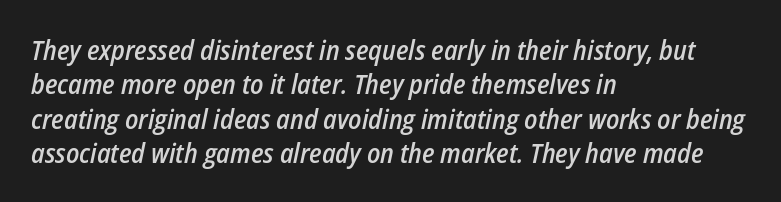
Q: Is the text bold? A: Semi-bold.
Q: Is the text italic (slanted)? A: Yes, it leans right by about 12 degrees.
Q: Is the text underlined? A: No.
Q: How is the paragraph aligned? A: Left-aligned.
Q: Is the spacing between letters normal or unusually wide? A: Normal.
Q: Is the spacing between lines tight, normal or loose? A: Normal.
